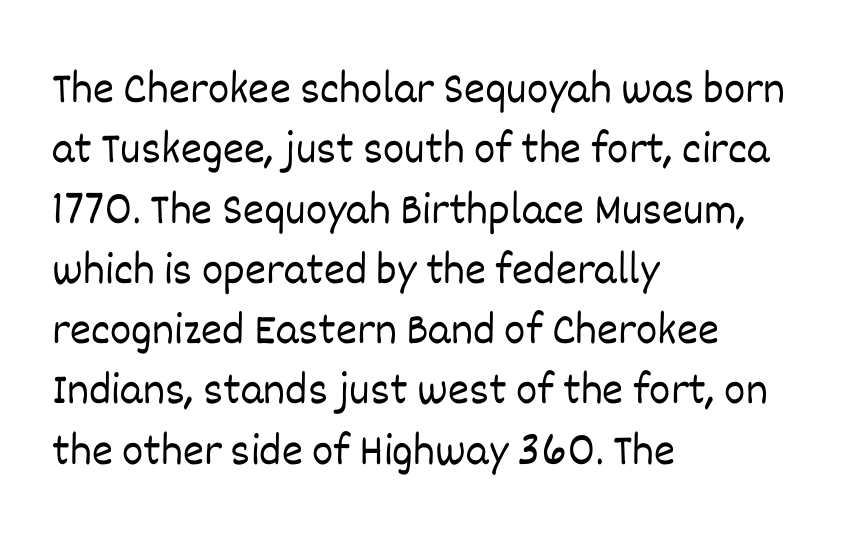
Q: Is the text bold? A: No.
Q: Is the text italic (slanted)? A: No, it is upright.
Q: Is the text underlined? A: No.
Q: How is the paragraph aligned? A: Left-aligned.
Q: Is the spacing between letters normal or unusually wide? A: Normal.
Q: Is the spacing between lines tight, normal or loose? A: Normal.
Q: Width (condensed, normal, or wide)? A: Normal.
Q: Stroke contrast? A: Low.
Q: x-height? A: Large.
Q: Monospaced? A: No.
